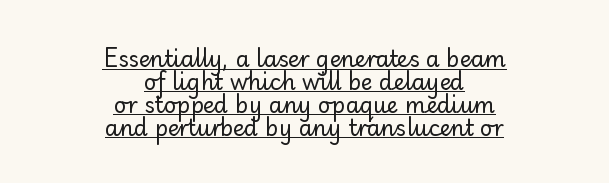
{"italic": "no", "bold": "no", "underline": "yes", "align": "center", "line_spacing": "tight", "line_spacing_ratio": 1.04, "letter_spacing": "normal", "letter_spacing_em": 0.0, "glyph_px": 22}
